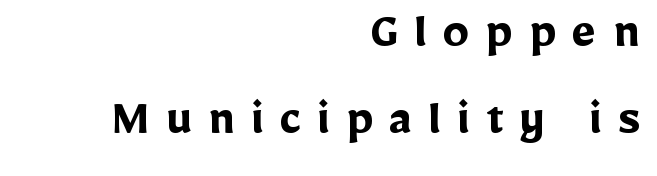
Every row of glyphs terminates at an identical x-position on the right. This is roman type, the default non-slanted kind. Observe the wide spacing: letters keep a clear distance from each other. The letters advance in unequal steps, a hallmark of proportional type.
